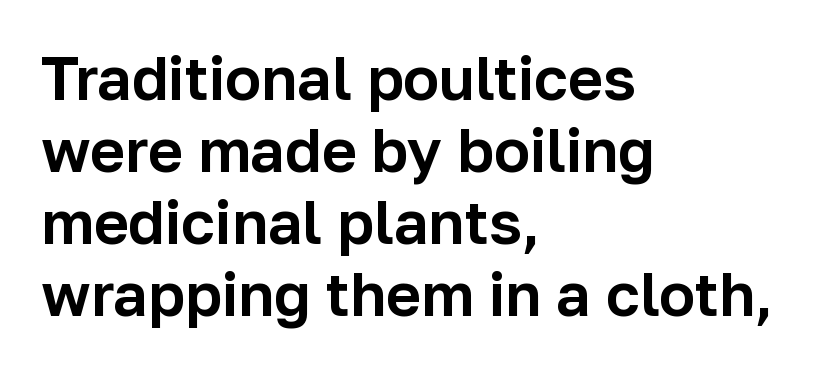
Q: Is the text italic (slanted)? A: No, it is upright.
Q: Is the typeface a serif or a sans-serif typeface? A: Sans-serif.
Q: Is the text underlined? A: No.
Q: How is the paragraph aligned? A: Left-aligned.
Q: Is the spacing between letters normal or unusually wide? A: Normal.
Q: Width (condensed, normal, or wide)? A: Normal.
Q: Stroke contrast? A: Low.
Q: x-height? A: Medium.
Q: Monospaced? A: No.
